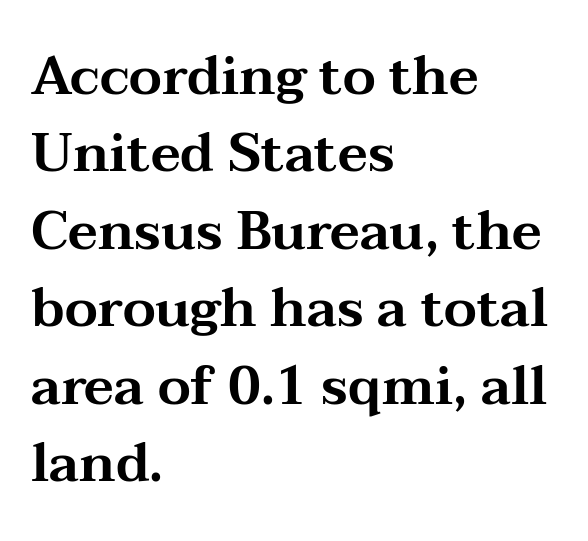
Q: Is the text italic (slanted)? A: No, it is upright.
Q: Is the typeface a serif or a sans-serif typeface? A: Serif.
Q: Is the text underlined? A: No.
Q: How is the paragraph aligned? A: Left-aligned.
Q: Is the spacing between letters normal or unusually wide? A: Normal.
Q: Is the spacing between lines tight, normal or loose? A: Normal.
Q: Width (condensed, normal, or wide)? A: Wide.
Q: Stroke contrast? A: Medium.
Q: x-height? A: Medium.
Q: Monospaced? A: No.
